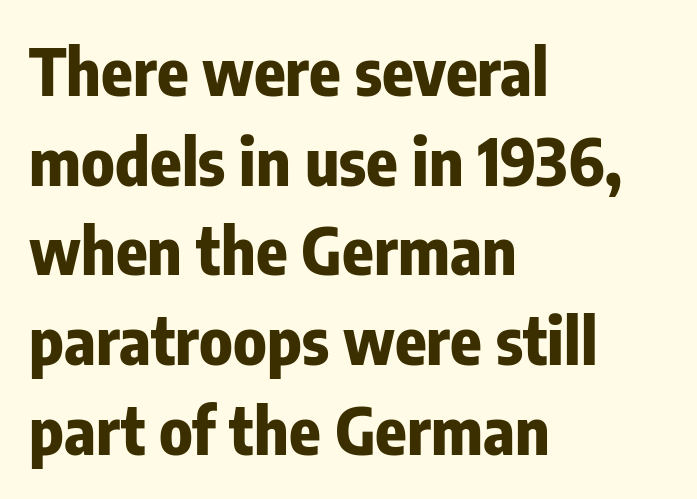
Q: Is the text bold? A: Yes.
Q: Is the text italic (slanted)? A: No, it is upright.
Q: Is the typeface a serif or a sans-serif typeface? A: Sans-serif.
Q: Is the text underlined? A: No.
Q: How is the paragraph aligned? A: Left-aligned.
Q: Is the spacing between letters normal or unusually wide? A: Normal.
Q: Is the spacing between lines tight, normal or loose? A: Normal.
Q: Width (condensed, normal, or wide)? A: Condensed.
Q: Stroke contrast? A: Low.
Q: x-height? A: Medium.
Q: Monospaced? A: No.
